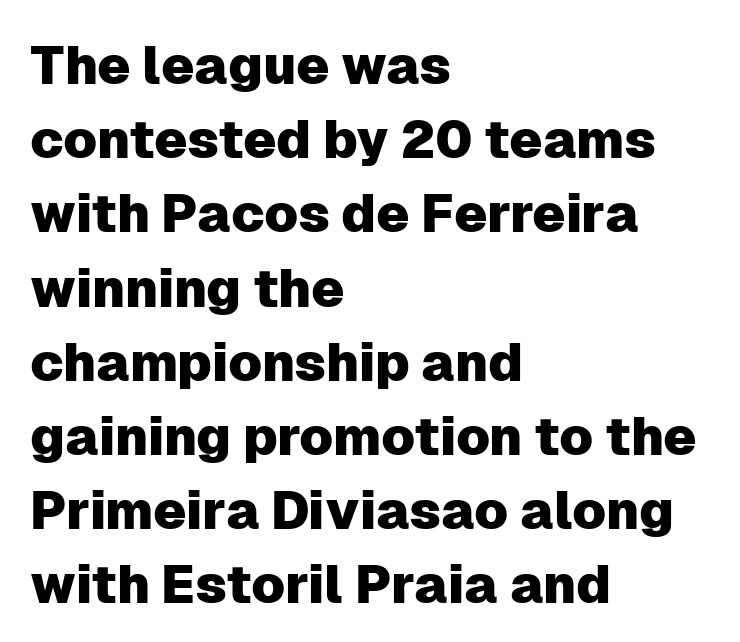
The image shows 53 px sans-serif type, upright; set left-aligned, normal line spacing (1.4x), normal letter spacing, not underlined; low stroke contrast and a medium x-height.
